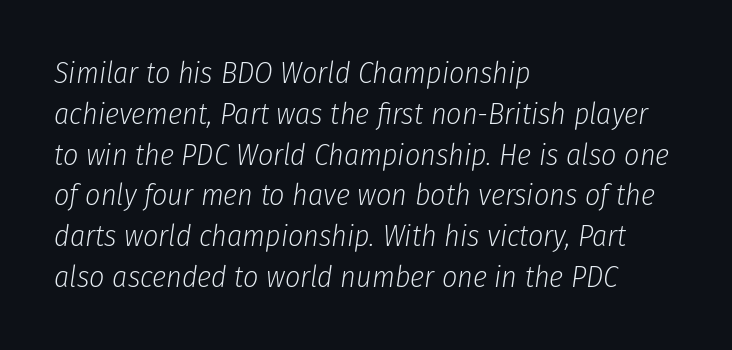
The space directly below the letters is spotless. Typeset ragged right — the left edge is the straight one. The line texture is even and compact thanks to regular tracking. No heavy texture on the line: the type isn't bold. Italic? Definitely — the glyphs are oblique. Regular leading.
